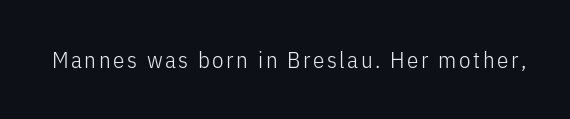
Q: Is the text bold? A: No.
Q: Is the text italic (slanted)? A: No, it is upright.
Q: Is the text underlined? A: No.
